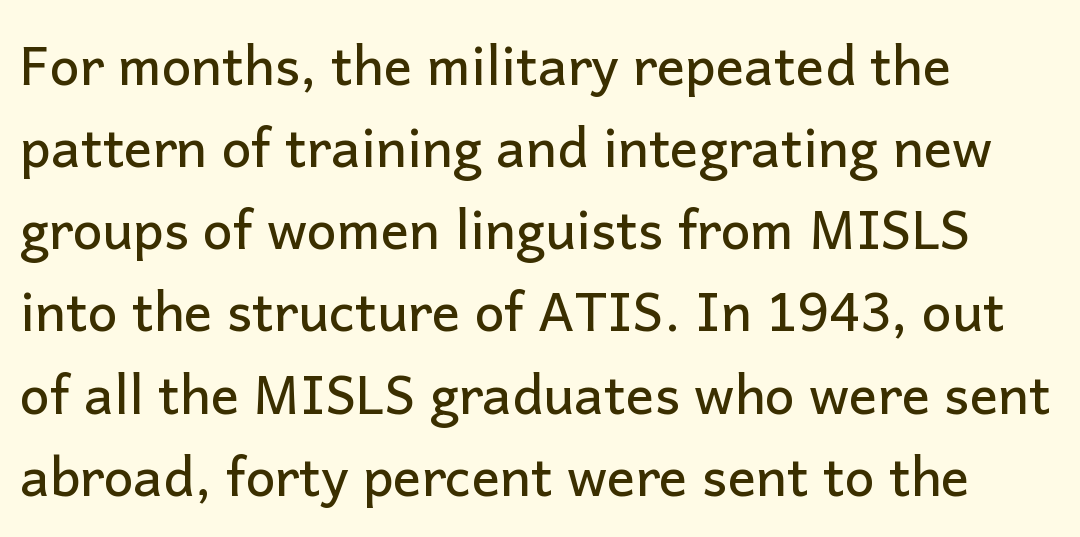
The passage shown is typed in a proportional face where columns would drift. Posture: upright roman. Descenders hang freely into open space. The rendering anchors every line to the left-hand side. Regarding serifs, this sample does without them.
